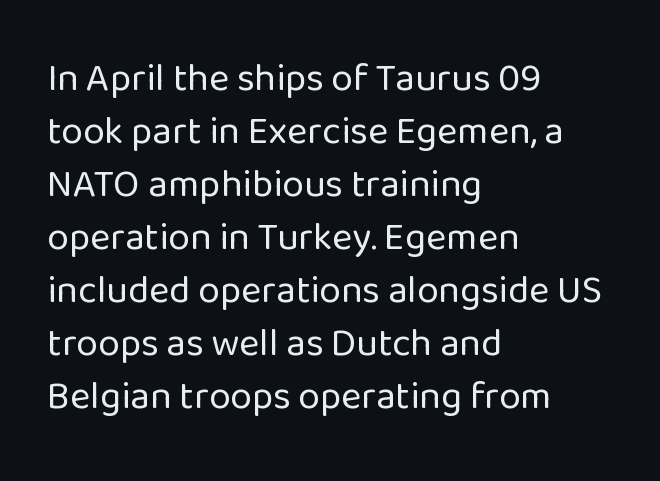
{"serif": "no", "italic": "no", "bold": "no", "weight": "regular", "width": "normal", "stroke_contrast": "low", "x_height": "medium", "monospaced": "no", "underline": "no", "align": "left", "line_spacing": "normal", "line_spacing_ratio": 1.36, "letter_spacing": "normal", "letter_spacing_em": 0.0, "glyph_px": 39}
